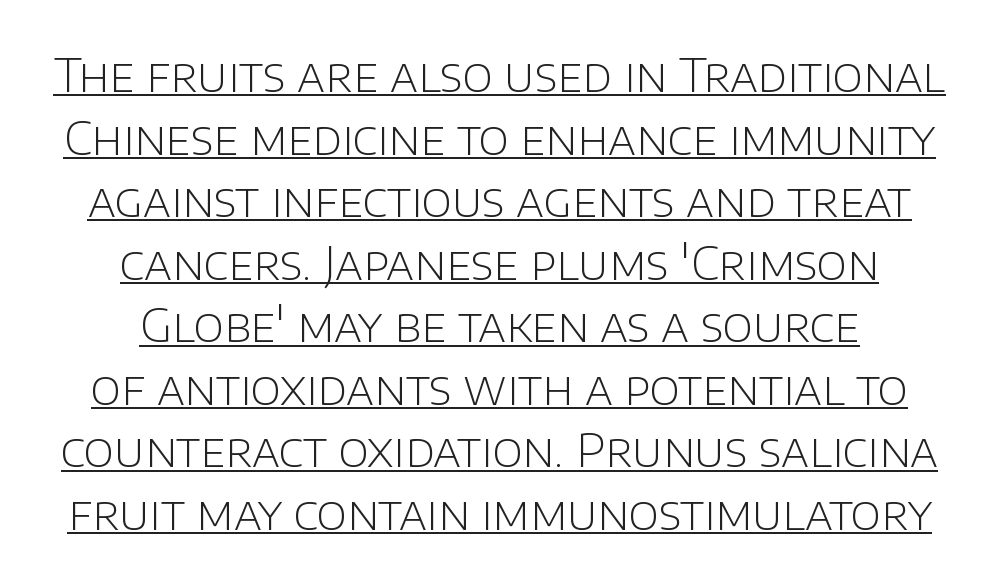
Students, observe: this is what conventionally led text looks like. What kind of face is this? One without serifs — a sans. Is this a fixed-width face? No — the glyphs have proportional, varying widths. Weight: not bold — regular or lighter. The type is set solid horizontally, with unmodified tracking. This sample is center-justified, so both line endings float freely.
